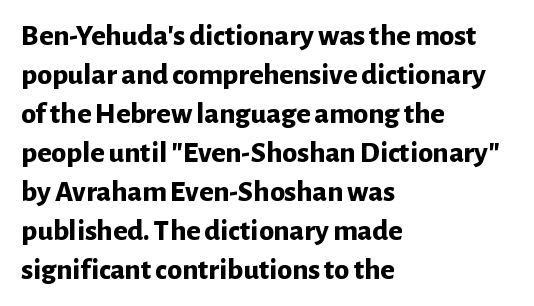
{"serif": "no", "italic": "no", "bold": "yes", "weight": "bold", "width": "normal", "stroke_contrast": "low", "x_height": "medium", "monospaced": "no", "underline": "no", "align": "left", "line_spacing": "normal", "line_spacing_ratio": 1.3, "letter_spacing": "normal", "letter_spacing_em": 0.0, "glyph_px": 30}
